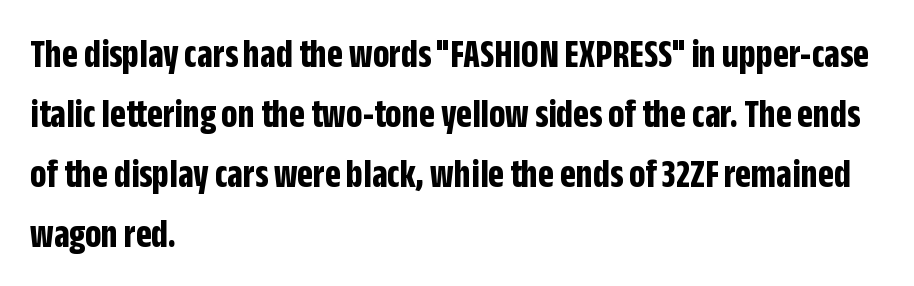
The image shows 41 px bold, condensed sans-serif type, upright; set left-aligned, normal line spacing (1.46x), normal letter spacing, not underlined; low stroke contrast and a large x-height.
